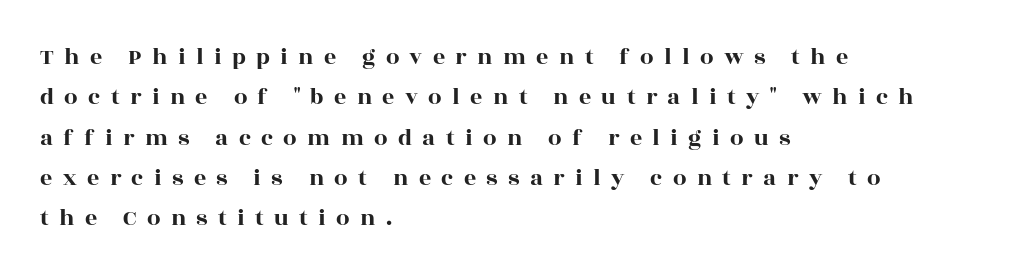
Glance below the letters and you will spot only blank space. The font's upright variant was chosen for this text. Whoever set this chose a conventional vertical rhythm. Look at the tracking — it's clearly loosened, letters drifting apart. The lines are quadded left.
